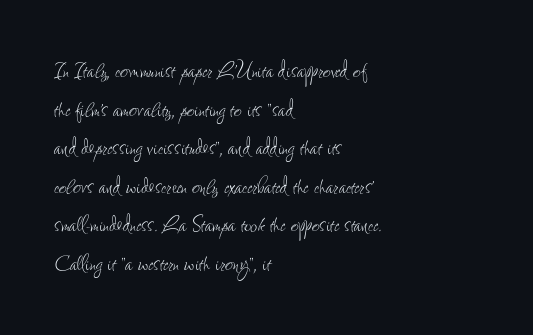
The image shows 27 px text type; set left-aligned, normal line spacing (1.43x), normal letter spacing, not underlined.
